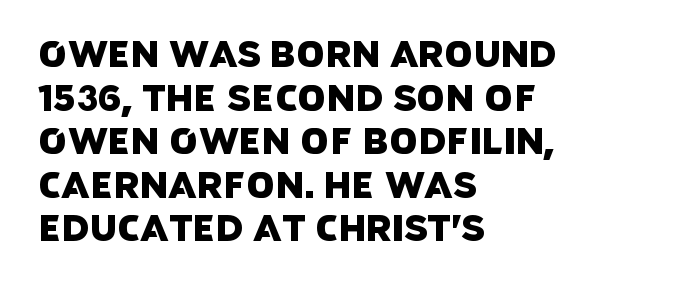
The horizontal fit of the characters is conventional and even. Regarding serifs, this sample does without them. These lines stack with their left ends in a neat column. Glance below the letters and you will spot only blank space. Spacing verdict: proportional, widths tailored to each character.
